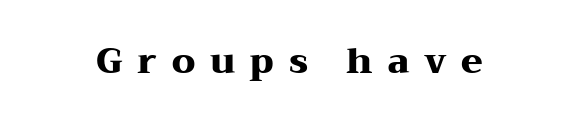
Underline: absent. Is the block centered? Yes — each line is placed symmetrically about the middle. Does the type have serifs? Yes, each stem ends in a small foot. Think of a printed novel: that variable character pitch is what you see here.
